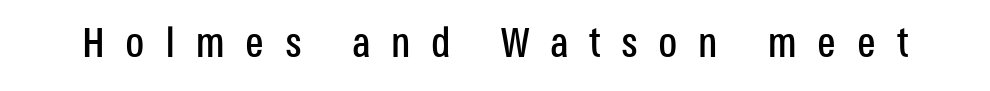
Q: Is the text italic (slanted)? A: No, it is upright.
Q: Is the typeface a serif or a sans-serif typeface? A: Sans-serif.
Q: Is the text underlined? A: No.
Q: Is the spacing between letters normal or unusually wide? A: Unusually wide.
Q: Width (condensed, normal, or wide)? A: Condensed.
Q: Stroke contrast? A: Low.
Q: x-height? A: Large.
Q: Monospaced? A: No.
